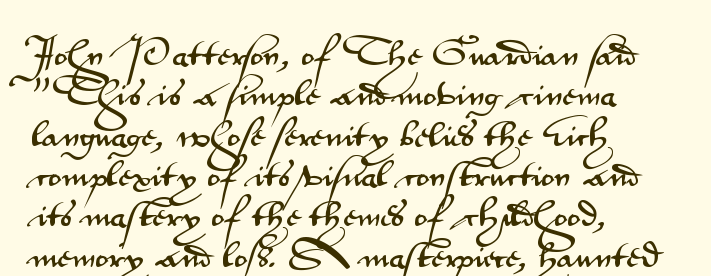
Stroke terminals: plain, sans-serif. The face used here is rendered with its standard letterfit. Students, observe: this is what conventionally led text looks like. The face used here is proportionally spaced, like ordinary book or web type.
